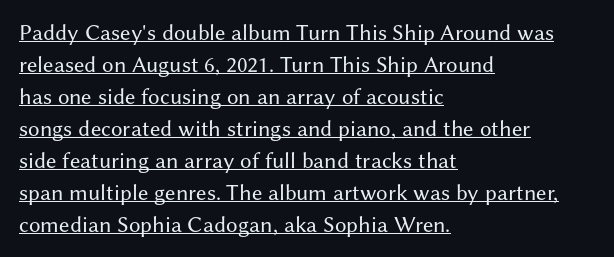
Q: Is the text bold? A: No.
Q: Is the text italic (slanted)? A: No, it is upright.
Q: Is the text underlined? A: Yes.
Q: How is the paragraph aligned? A: Left-aligned.
Q: Is the spacing between letters normal or unusually wide? A: Normal.
Q: Is the spacing between lines tight, normal or loose? A: Normal.
